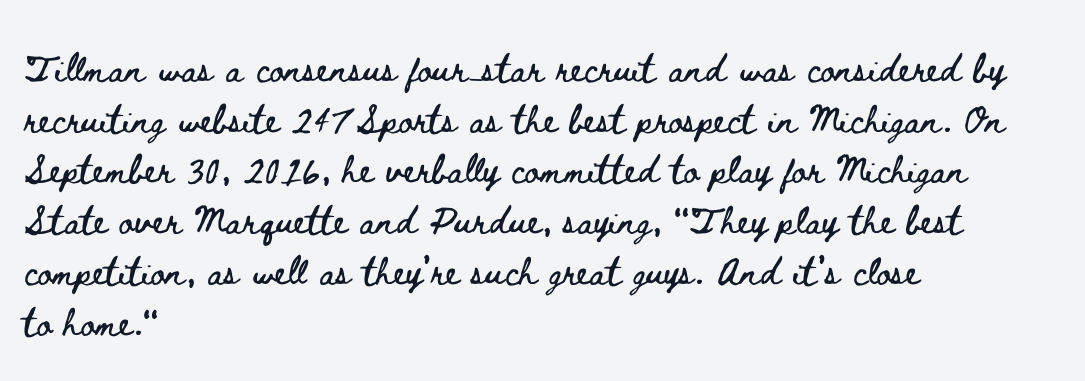
Caption: standard tracking, unaltered. Descender tails drop into unmarked territory. Baseline-to-baseline distance is the conventional proportion of letter height. Short and long lines alike share a common starting point at left. Here the designer chose a conventional face with non-uniform glyph widths.
